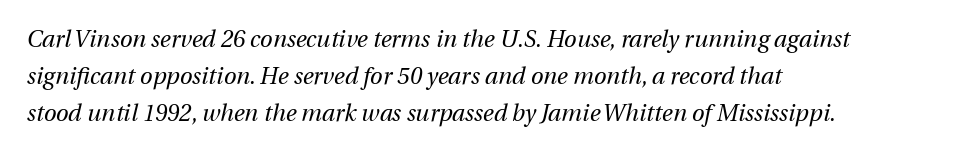
Is the type slanted? Yes — the strokes lean at a clear angle. The letters sit at their default tracking, neither squeezed nor spread. The area under the type is left untouched. The setting favours the left margin, as ordinary paragraphs usually do.
